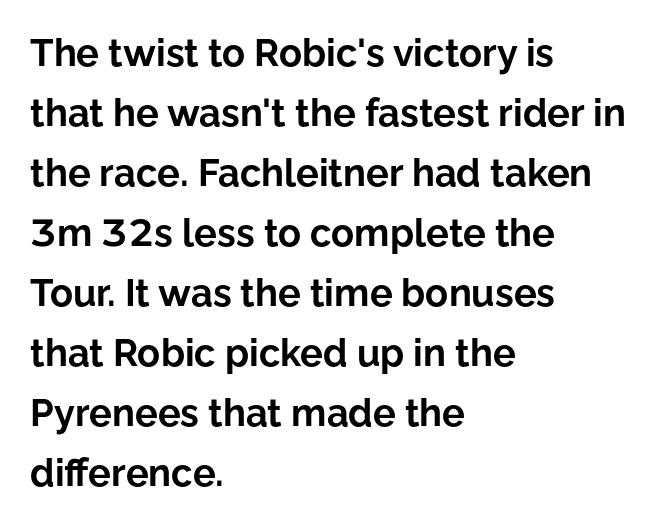
{"serif": "no", "italic": "no", "bold": "yes", "weight": "bold", "width": "normal", "stroke_contrast": "low", "x_height": "medium", "monospaced": "no", "underline": "no", "align": "left", "line_spacing": "normal", "line_spacing_ratio": 1.58, "letter_spacing": "normal", "letter_spacing_em": 0.0, "glyph_px": 38}
